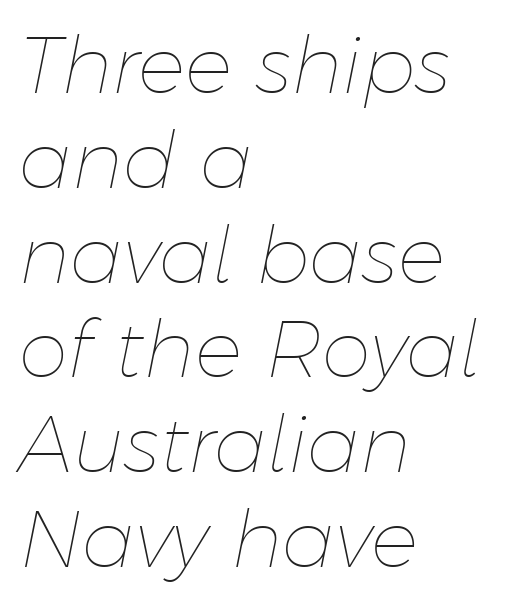
{"italic": "yes", "lean": "right", "slant_degrees": 11, "bold": "no", "weight": "thin", "width": "normal", "stroke_contrast": "low", "x_height": "medium", "monospaced": "no", "underline": "no", "align": "left", "line_spacing_ratio": 1.2, "letter_spacing": "normal", "letter_spacing_em": 0.0, "glyph_px": 79}
